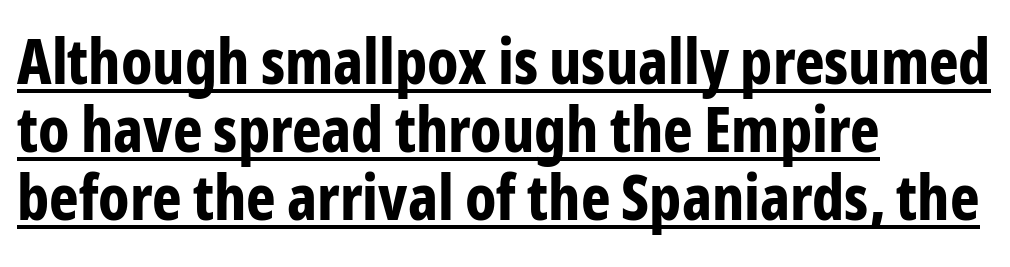
{"serif": "no", "italic": "no", "bold": "yes", "weight": "bold", "width": "condensed", "stroke_contrast": "low", "x_height": "medium", "monospaced": "no", "underline": "yes", "align": "left", "line_spacing": "tight", "line_spacing_ratio": 1.08, "letter_spacing": "normal", "letter_spacing_em": 0.0, "glyph_px": 63}
